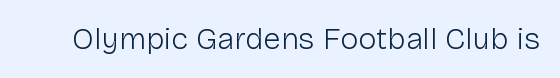
The passage shown is typeset with a sans-serif family. A roman cut, with each character standing at attention. The strip under each line holds only bare page. Caption: face not bold, strokes unweighted.
